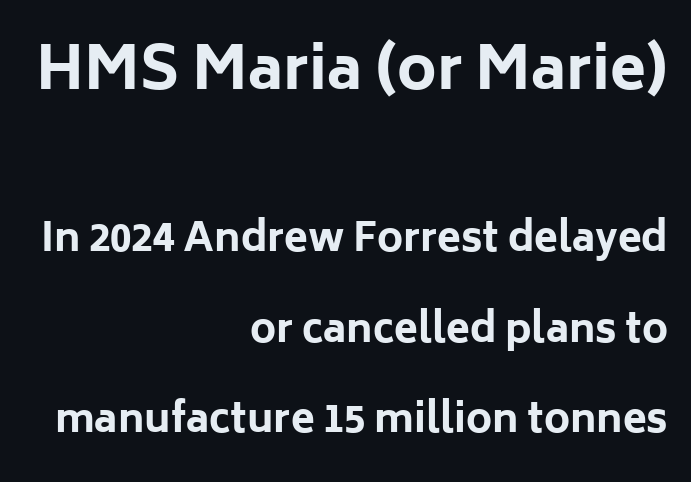
A flush-right, rag-left setting is used for this passage. Lines of text with bare space underneath. Visually, the top section dominates because its glyphs are scaled up. I'd call this a sans setting — the letters go barefoot. The passage shown has conventional tracking throughout. Rows of type keep a wide berth in the vertical direction.
